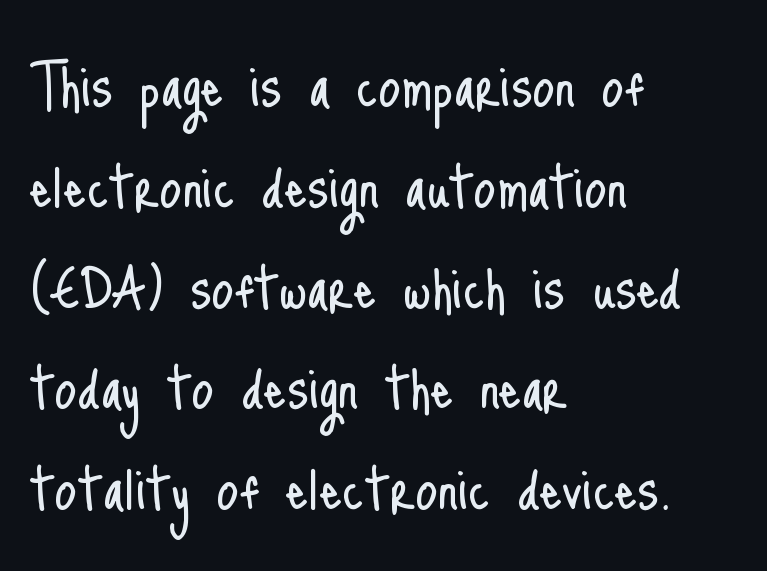
The image shows 71 px light, condensed sans-serif type, upright; set left-aligned, normal line spacing (1.42x), normal letter spacing, not underlined; low stroke contrast and a small x-height.
